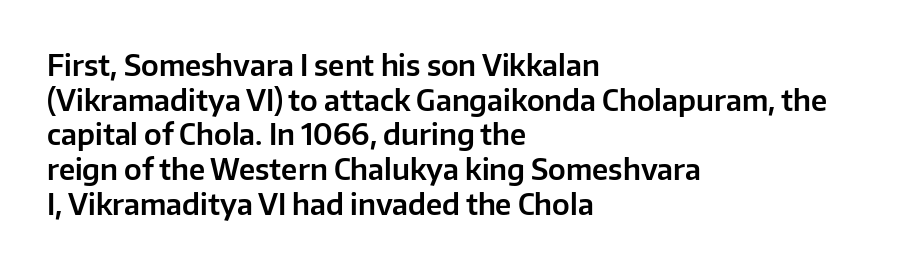
The image shows 28 px sans-serif type, upright; set left-aligned, line spacing 1.24x, normal letter spacing, not underlined; low stroke contrast and a medium x-height.
